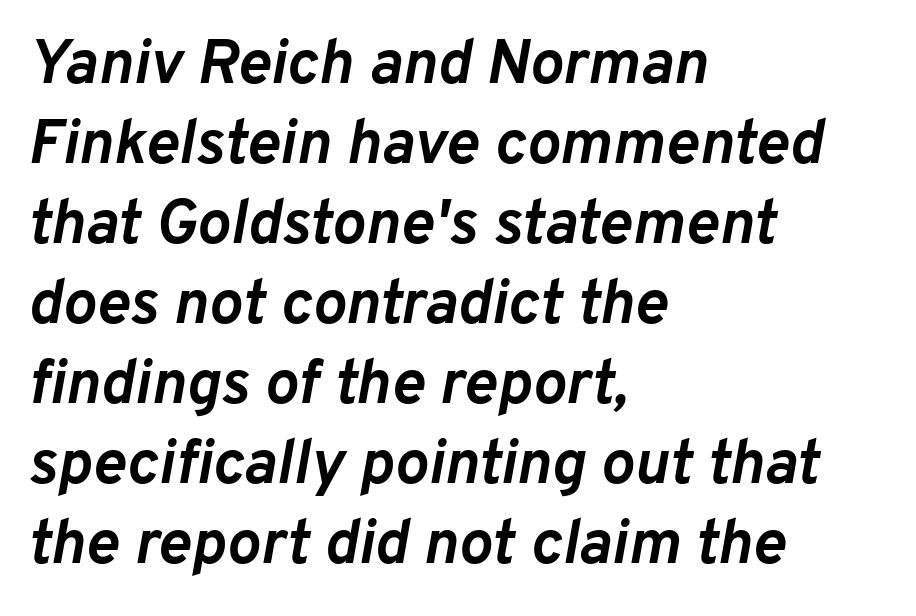
Typeset ragged right — the left edge is the straight one. The face used here is proportionally spaced, like ordinary book or web type. Honestly, the letter spacing is just normal — you wouldn't notice it. Caption: bold face, heavy strokes. One glance says typical: line gaps are just what's usual. Observe the lean: these are italic letterforms.
